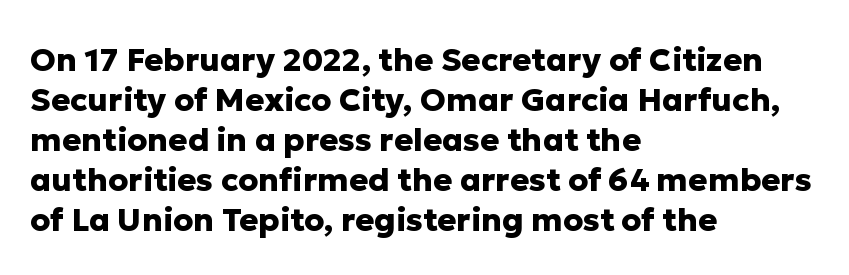
The image shows 32 px heavy sans-serif type, upright; set left-aligned, normal line spacing (1.25x), normal letter spacing, not underlined; low stroke contrast and a medium x-height.
